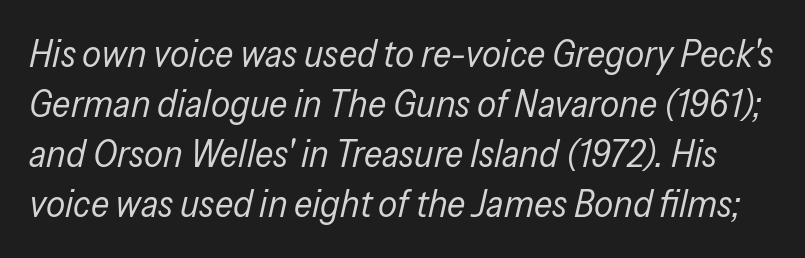
The rendering keeps characters at their native spacing. Vertical spacing — default. Spacing verdict: proportional, widths tailored to each character. An italicized treatment has been applied to the whole sample. Lines of text with bare space underneath.
